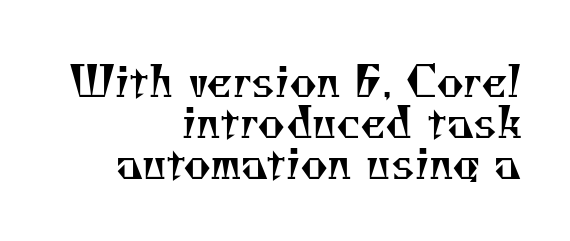
{"serif": "yes", "bold": "no", "weight": "regular", "width": "normal", "stroke_contrast": "medium", "x_height": "small", "monospaced": "no", "underline": "no", "align": "right", "line_spacing": "tight", "line_spacing_ratio": 0.98, "letter_spacing": "normal", "letter_spacing_em": 0.0, "glyph_px": 42}
